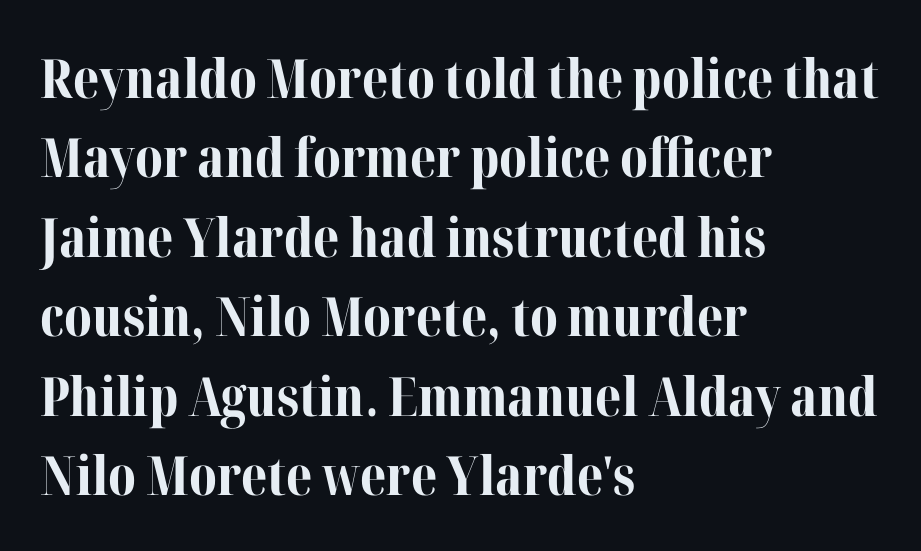
The image shows 54 px bold serif type, upright; set left-aligned, normal line spacing (1.47x), normal letter spacing, not underlined; medium stroke contrast and a medium x-height.
